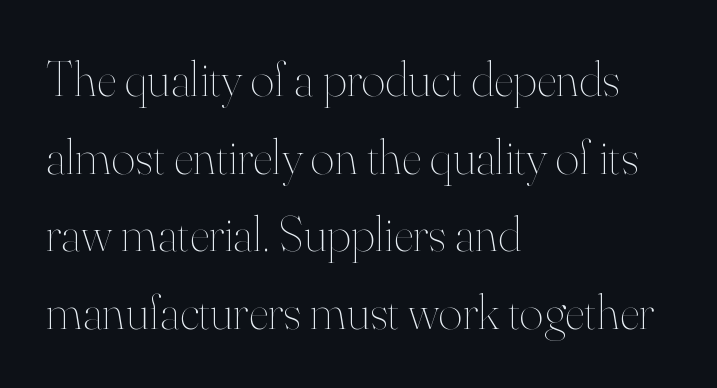
The image shows 51 px thin type, upright; set left-aligned, normal line spacing (1.52x), normal letter spacing, not underlined; high stroke contrast and a small x-height.
